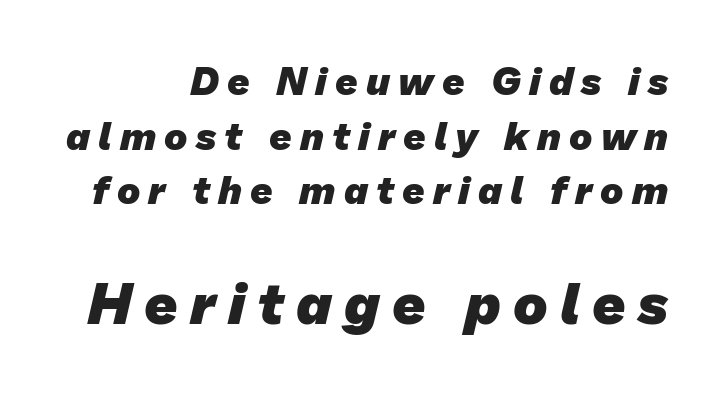
The image shows 58 px heavy sans-serif type; set normal line spacing (1.4x), unusually wide letter spacing (+0.21 em), not underlined; the second (bottom) block is 1.49x larger; low stroke contrast and a medium x-height.
